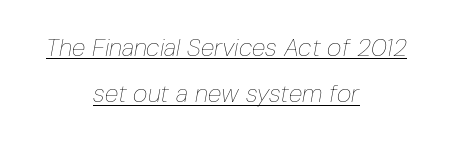
The image shows 25 px text type, italic (leaning right); set centered, line spacing 1.86x, normal letter spacing, underlined.
